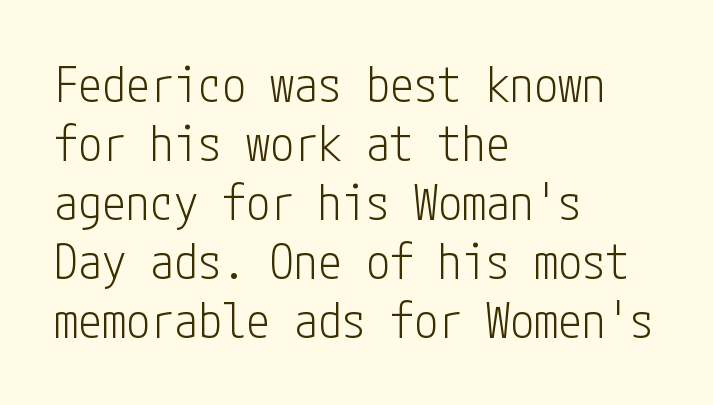
The image shows 48 px light, condensed sans-serif type, upright; set left-aligned, line spacing 1.23x, normal letter spacing, not underlined; low stroke contrast and a medium x-height.
